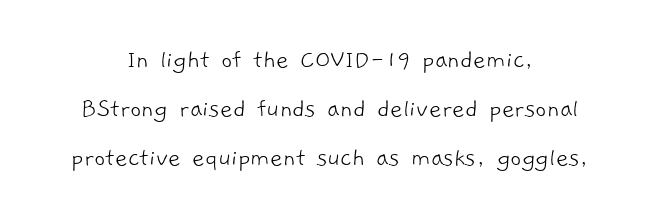
The image shows 27 px text type; set centered, line spacing 1.81x, normal letter spacing, not underlined.
